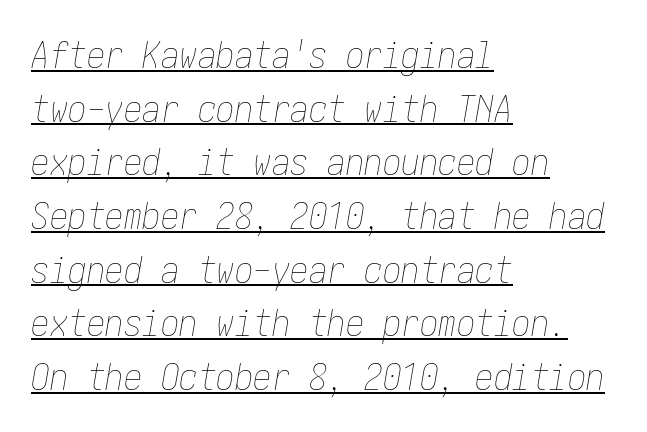
{"italic": "yes", "lean": "right", "slant_degrees": 10, "bold": "no", "weight": "thin", "width": "condensed", "stroke_contrast": "low", "x_height": "medium", "underline": "yes", "align": "left", "line_spacing": "normal", "line_spacing_ratio": 1.45, "letter_spacing": "normal", "letter_spacing_em": 0.0, "glyph_px": 37}
